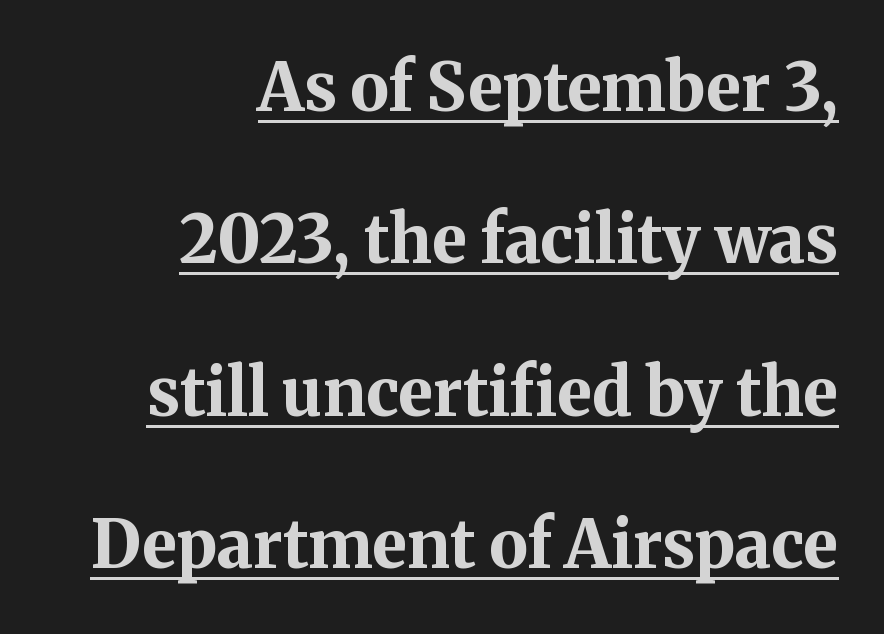
Q: Is the text bold? A: Yes.
Q: Is the text italic (slanted)? A: No, it is upright.
Q: Is the typeface a serif or a sans-serif typeface? A: Serif.
Q: Is the text underlined? A: Yes.
Q: How is the paragraph aligned? A: Right-aligned.
Q: Is the spacing between letters normal or unusually wide? A: Normal.
Q: Is the spacing between lines tight, normal or loose? A: Loose.
Q: Width (condensed, normal, or wide)? A: Normal.
Q: Stroke contrast? A: Medium.
Q: x-height? A: Medium.
Q: Monospaced? A: No.
